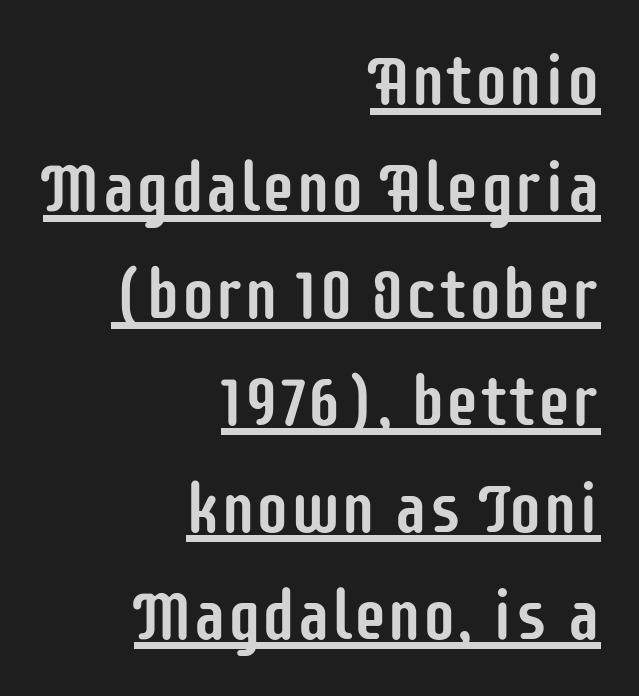
Q: Is the text italic (slanted)? A: No, it is upright.
Q: Is the typeface a serif or a sans-serif typeface? A: Sans-serif.
Q: Is the text underlined? A: Yes.
Q: How is the paragraph aligned? A: Right-aligned.
Q: Is the spacing between letters normal or unusually wide? A: Normal.
Q: Is the spacing between lines tight, normal or loose? A: Normal.
Q: Width (condensed, normal, or wide)? A: Condensed.
Q: Stroke contrast? A: Low.
Q: x-height? A: Large.
Q: Monospaced? A: No.
